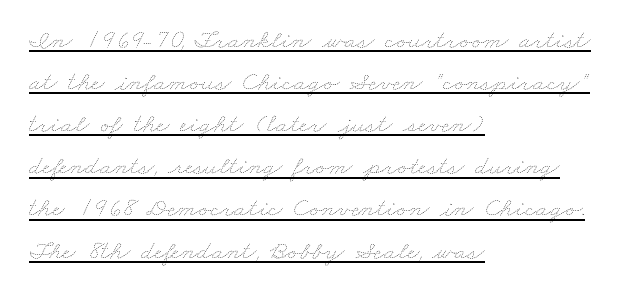
The image shows 27 px text type; set left-aligned, normal line spacing (1.56x), normal letter spacing, underlined.
